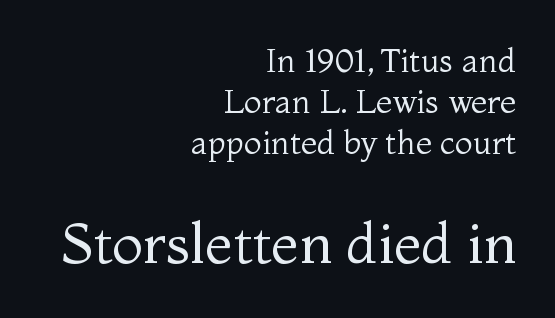
{"serif": "yes", "italic": "no", "bold": "no", "weight": "regular", "width": "normal", "stroke_contrast": "medium", "x_height": "medium", "monospaced": "no", "underline": "no", "align": "right", "line_spacing_ratio": 1.24, "letter_spacing": "normal", "letter_spacing_em": 0.0, "larger_block": "second", "size_ratio": 1.73, "glyph_px": 57}
